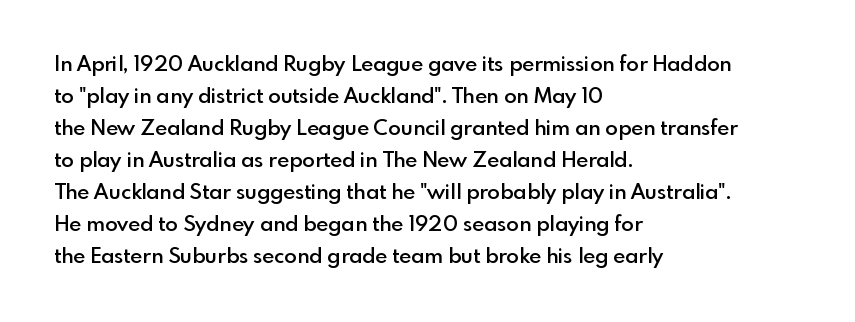
{"italic": "no", "bold": "semi", "underline": "no", "align": "left", "line_spacing": "normal", "line_spacing_ratio": 1.52, "letter_spacing": "normal", "letter_spacing_em": 0.0, "glyph_px": 21}
